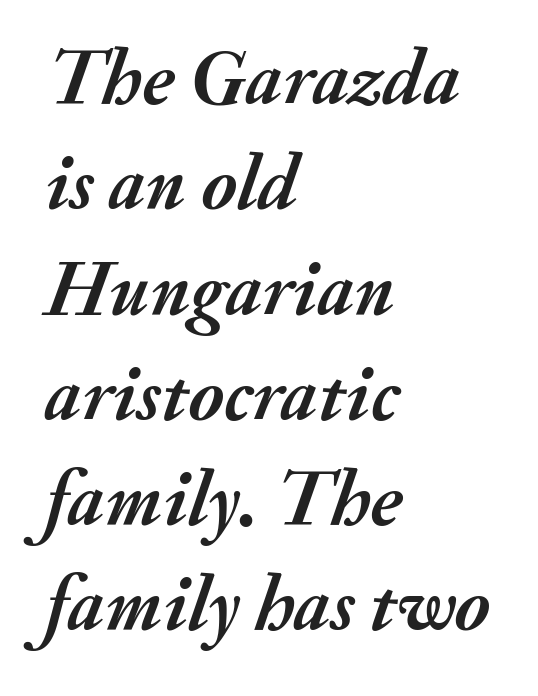
Q: Is the text bold? A: Yes.
Q: Is the text italic (slanted)? A: Yes, it leans right by about 20 degrees.
Q: Is the text underlined? A: No.
Q: How is the paragraph aligned? A: Left-aligned.
Q: Is the spacing between letters normal or unusually wide? A: Normal.
Q: Is the spacing between lines tight, normal or loose? A: Normal.
Q: Width (condensed, normal, or wide)? A: Normal.
Q: Stroke contrast? A: Medium.
Q: x-height? A: Small.
Q: Monospaced? A: No.
